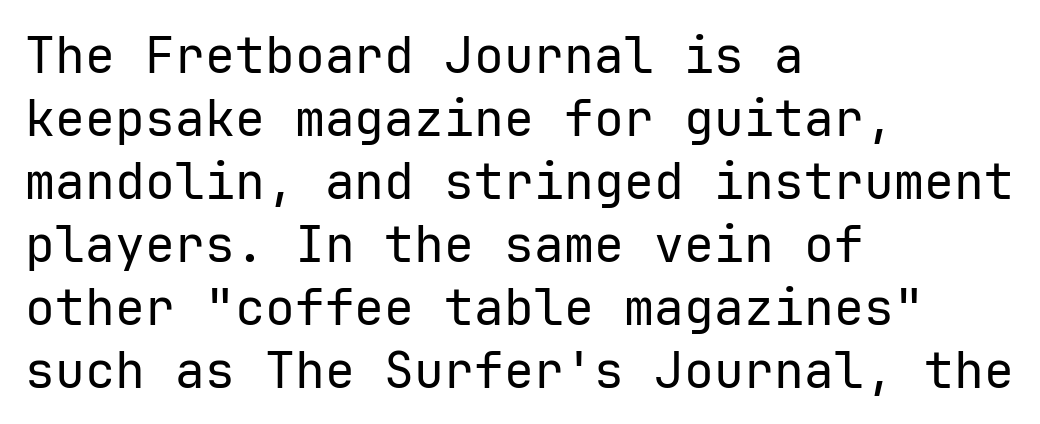
Unlike italic type, these characters show no tilt at all. Is this a heavy cut? Hardly; it is regular or lighter. Default kerning and tracking; the words read as compact shapes. The rendering uses a moderate line-height, typical for paragraphs. The letters carry no serifs — their stems end cleanly without finishing strokes. This rendering features lettering with no underline.
